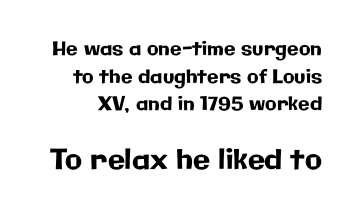
Q: Is the text italic (slanted)? A: No, it is upright.
Q: Is the typeface a serif or a sans-serif typeface? A: Sans-serif.
Q: Is the text underlined? A: No.
Q: Is the spacing between letters normal or unusually wide? A: Normal.
Q: Is the spacing between lines tight, normal or loose? A: Normal.
Q: Which block of text is set in a larger size, the first (top) or the second (bottom)? A: The second (bottom) one.
Q: Width (condensed, normal, or wide)? A: Normal.
Q: Stroke contrast? A: Low.
Q: x-height? A: Medium.
Q: Monospaced? A: No.
